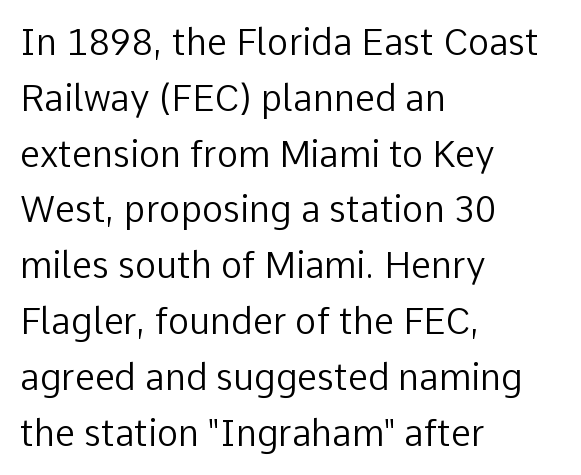
{"serif": "no", "italic": "no", "bold": "no", "weight": "regular", "width": "normal", "stroke_contrast": "low", "x_height": "medium", "monospaced": "no", "underline": "no", "align": "left", "line_spacing": "normal", "line_spacing_ratio": 1.55, "letter_spacing": "normal", "letter_spacing_em": 0.0, "glyph_px": 36}
